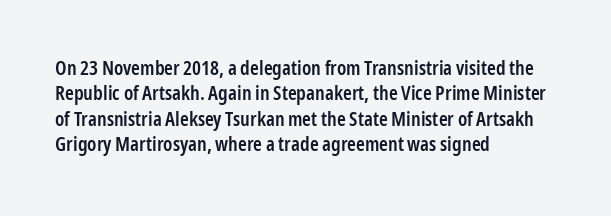
{"italic": "no", "bold": "semi", "underline": "no", "align": "left", "line_spacing": "normal", "line_spacing_ratio": 1.27, "letter_spacing": "normal", "letter_spacing_em": 0.0, "glyph_px": 20}
